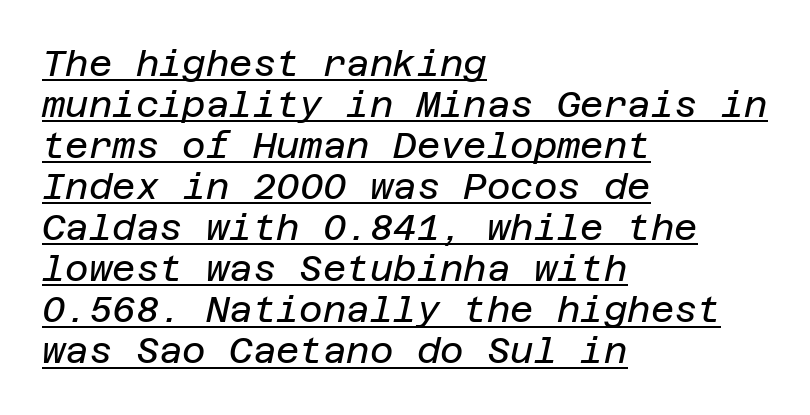
Q: Is the text bold? A: No.
Q: Is the text italic (slanted)? A: Yes, it leans right by about 12 degrees.
Q: Is the text underlined? A: Yes.
Q: How is the paragraph aligned? A: Left-aligned.
Q: Is the spacing between letters normal or unusually wide? A: Normal.
Q: Is the spacing between lines tight, normal or loose? A: Tight.
Q: Width (condensed, normal, or wide)? A: Normal.
Q: Stroke contrast? A: Low.
Q: x-height? A: Large.
